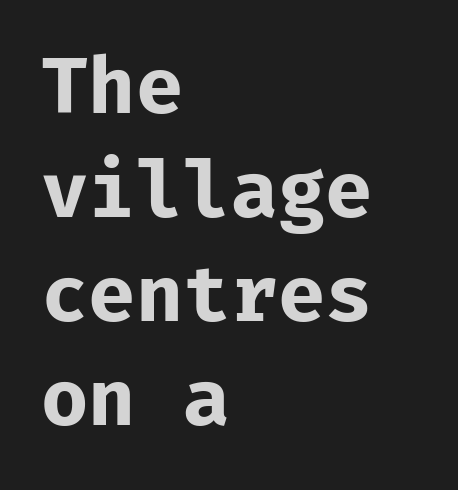
The image shows 77 px bold sans-serif type, upright; set left-aligned, normal line spacing (1.35x), normal letter spacing, not underlined; low stroke contrast and a medium x-height.
